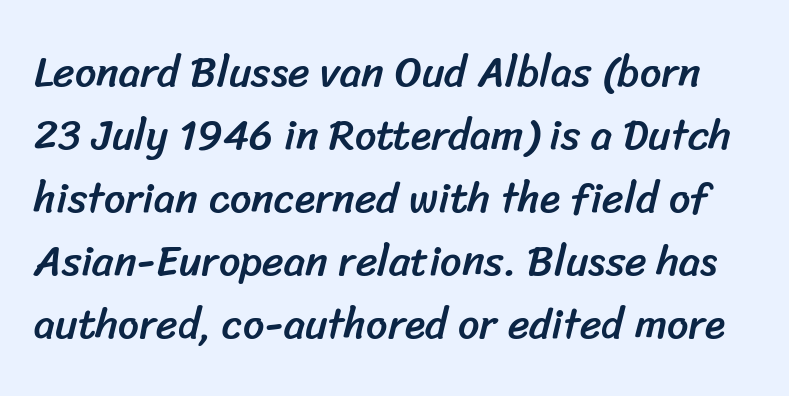
The image shows 42 px sans-serif type; set normal line spacing (1.5x), normal letter spacing, not underlined; low stroke contrast and a medium x-height.
